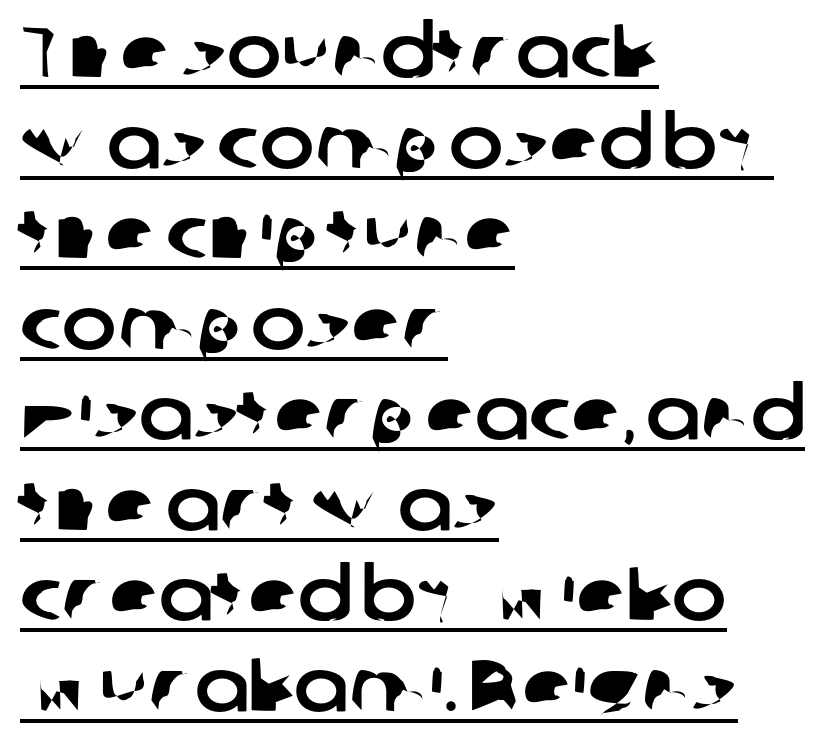
The image shows 73 px sans-serif type; set left-aligned, line spacing 1.24x, normal letter spacing, underlined; low stroke contrast and a medium x-height.
